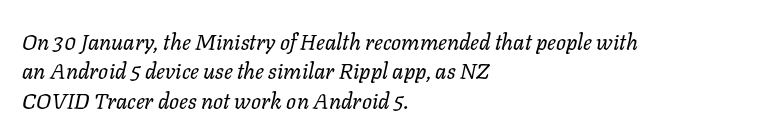
{"italic": "yes", "lean": "right", "slant_degrees": 11, "bold": "no", "underline": "no", "align": "left", "line_spacing": "normal", "line_spacing_ratio": 1.33, "letter_spacing": "normal", "letter_spacing_em": 0.0, "glyph_px": 22}
